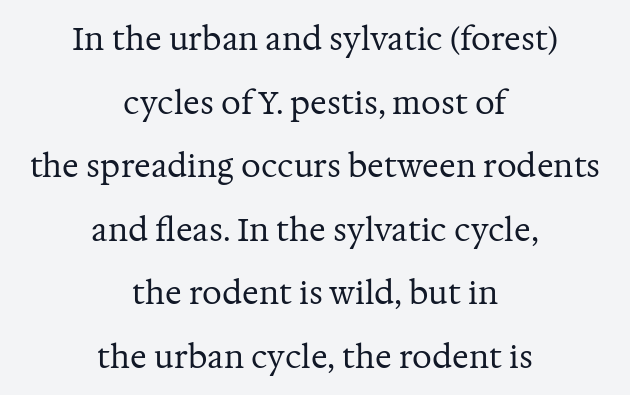
The image shows 31 px regular-weight serif type, upright; set centered, loose line spacing (2.05x), normal letter spacing, not underlined; medium stroke contrast and a medium x-height.
